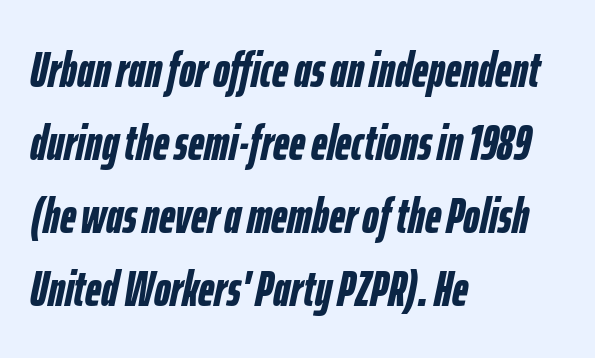
Q: Is the text bold? A: Yes.
Q: Is the text italic (slanted)? A: Yes, it leans right by about 12 degrees.
Q: Is the text underlined? A: No.
Q: How is the paragraph aligned? A: Left-aligned.
Q: Is the spacing between letters normal or unusually wide? A: Normal.
Q: Is the spacing between lines tight, normal or loose? A: Normal.
Q: Width (condensed, normal, or wide)? A: Condensed.
Q: Stroke contrast? A: Low.
Q: x-height? A: Medium.
Q: Monospaced? A: No.
